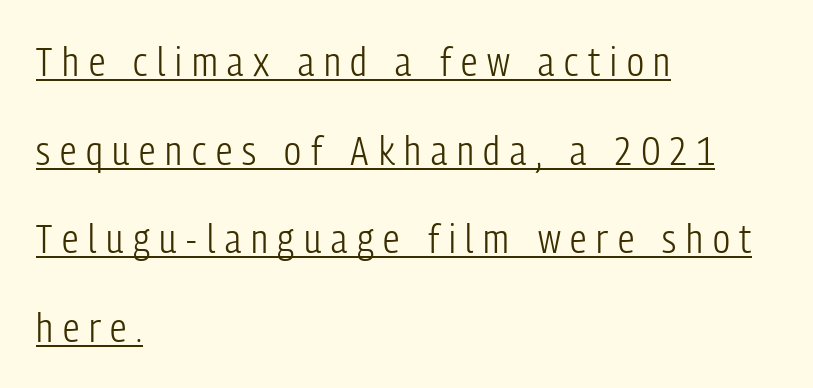
The image shows 41 px light, condensed sans-serif type, upright; set left-aligned, loose line spacing (2.16x), unusually wide letter spacing (+0.24 em), underlined; low stroke contrast and a medium x-height.
